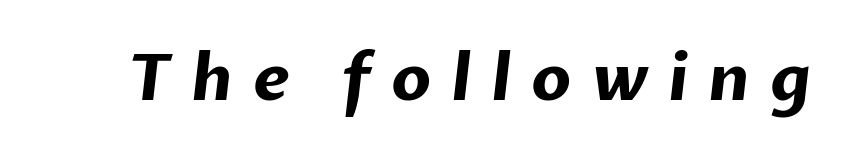
The image shows 64 px bold sans-serif type; set unusually wide letter spacing (+0.31 em), not underlined; low stroke contrast and a medium x-height.
